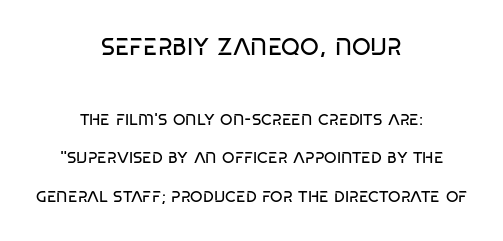
The image shows 24 px text type; set centered, loose line spacing (2.4x), normal letter spacing, not underlined; the first (top) block is 1.5x larger.
